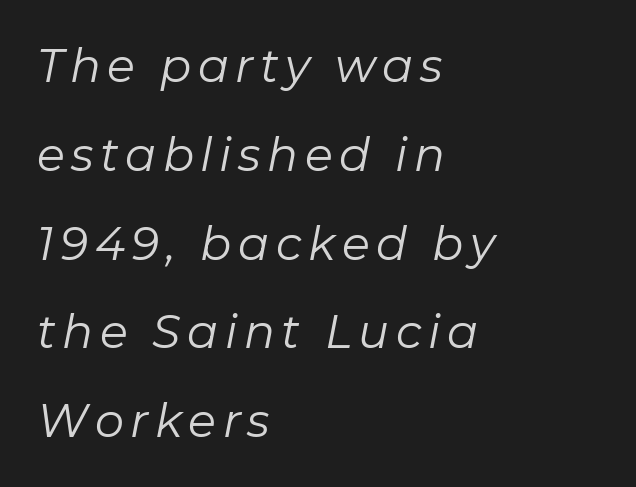
Q: Is the text bold? A: No.
Q: Is the text italic (slanted)? A: Yes, it leans right by about 11 degrees.
Q: Is the text underlined? A: No.
Q: How is the paragraph aligned? A: Left-aligned.
Q: Is the spacing between lines tight, normal or loose? A: Loose.
Q: Width (condensed, normal, or wide)? A: Normal.
Q: Stroke contrast? A: Low.
Q: x-height? A: Medium.
Q: Monospaced? A: No.
